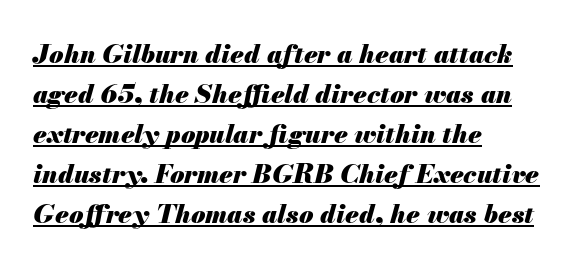
The image shows 26 px bold type, italic (leaning right); set left-aligned, normal line spacing (1.54x), normal letter spacing, underlined.
